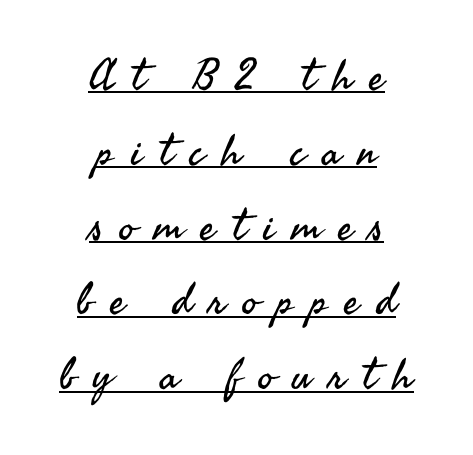
Q: Is the text bold? A: No.
Q: Is the text italic (slanted)? A: Yes.
Q: Is the typeface a serif or a sans-serif typeface? A: Sans-serif.
Q: Is the text underlined? A: Yes.
Q: How is the paragraph aligned? A: Centered.
Q: Is the spacing between letters normal or unusually wide? A: Unusually wide.
Q: Width (condensed, normal, or wide)? A: Normal.
Q: Stroke contrast? A: Medium.
Q: x-height? A: Small.
Q: Monospaced? A: No.
